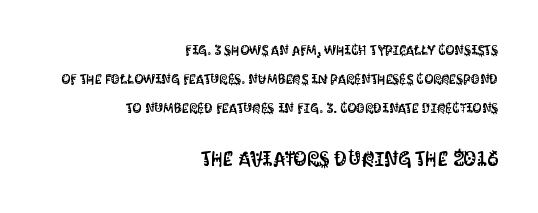
The image shows 21 px text type, upright; set right-aligned, loose line spacing (2.08x), normal letter spacing, not underlined; the second (bottom) block is 1.5x larger.
